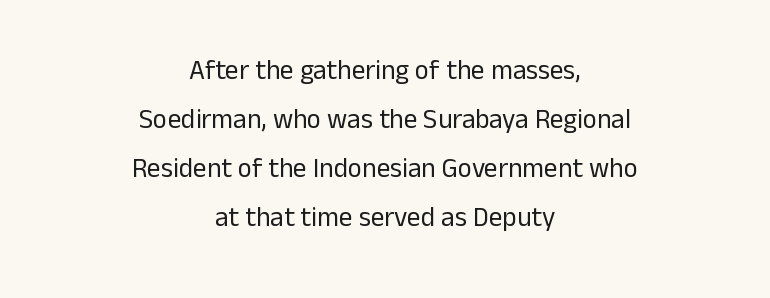
{"italic": "no", "bold": "no", "underline": "no", "align": "center", "line_spacing_ratio": 1.82, "letter_spacing": "normal", "letter_spacing_em": 0.0, "glyph_px": 27}
